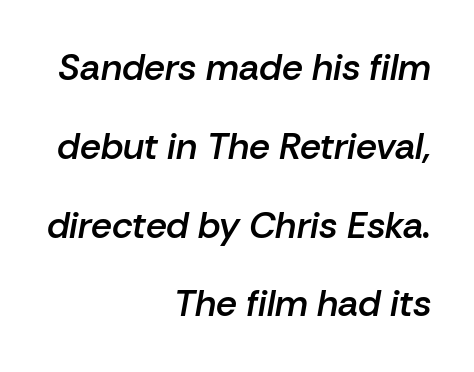
{"italic": "yes", "lean": "right", "slant_degrees": 10, "bold": "semi", "weight": "semibold", "width": "normal", "stroke_contrast": "low", "x_height": "medium", "monospaced": "no", "underline": "no", "align": "right", "line_spacing": "loose", "line_spacing_ratio": 2.13, "letter_spacing": "normal", "letter_spacing_em": 0.0, "glyph_px": 37}
